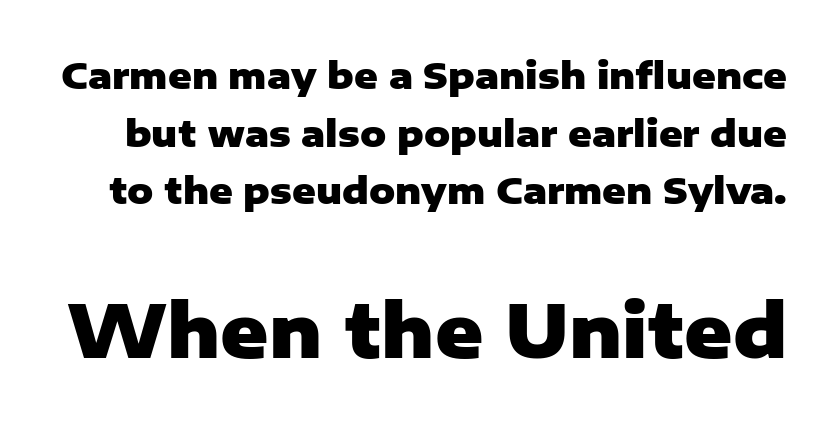
Q: Is the text bold? A: Yes.
Q: Is the text italic (slanted)? A: No, it is upright.
Q: Is the typeface a serif or a sans-serif typeface? A: Sans-serif.
Q: Is the text underlined? A: No.
Q: Is the spacing between letters normal or unusually wide? A: Normal.
Q: Is the spacing between lines tight, normal or loose? A: Normal.
Q: Which block of text is set in a larger size, the first (top) or the second (bottom)? A: The second (bottom) one.
Q: Width (condensed, normal, or wide)? A: Normal.
Q: Stroke contrast? A: Low.
Q: x-height? A: Medium.
Q: Monospaced? A: No.
